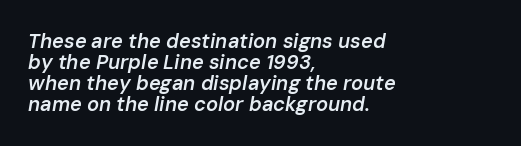
Q: Is the text bold? A: Semi-bold.
Q: Is the text italic (slanted)? A: Yes, it leans right by about 10 degrees.
Q: Is the text underlined? A: No.
Q: How is the paragraph aligned? A: Left-aligned.
Q: Is the spacing between letters normal or unusually wide? A: Normal.
Q: Is the spacing between lines tight, normal or loose? A: Tight.
